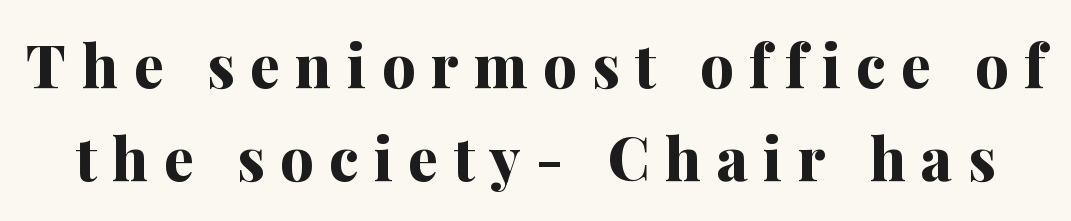
The image shows 59 px bold serif type, upright; set normal line spacing (1.58x), unusually wide letter spacing (+0.26 em), not underlined; medium stroke contrast and a medium x-height.
